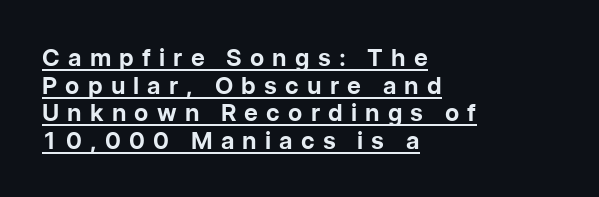
Q: Is the text bold? A: Yes.
Q: Is the text italic (slanted)? A: No, it is upright.
Q: Is the text underlined? A: Yes.
Q: How is the paragraph aligned? A: Left-aligned.
Q: Is the spacing between letters normal or unusually wide? A: Unusually wide.
Q: Is the spacing between lines tight, normal or loose? A: Tight.
